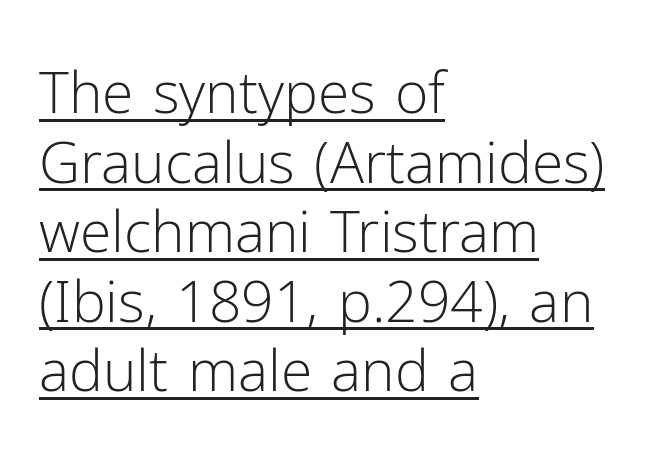
The image shows 57 px light sans-serif type, upright; set left-aligned, line spacing 1.22x, normal letter spacing, underlined; low stroke contrast and a medium x-height.
